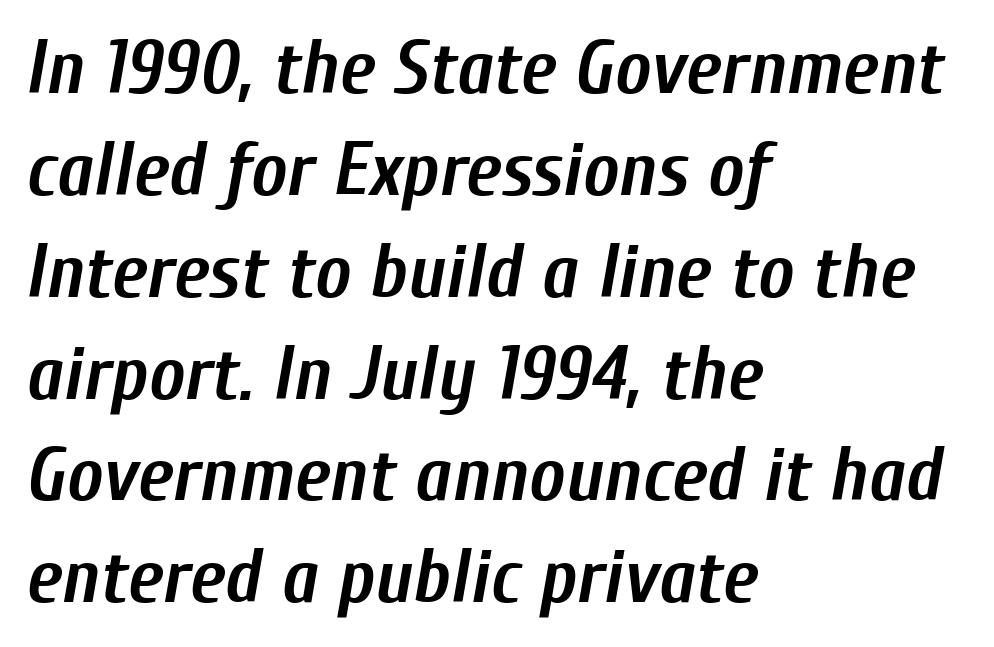
These lines carry a lot of weight — the face is fully bold. Character widths vary here, with narrow letters taking less room than wide ones. Layout note: lines flush left. The tracking reads as untouched default to a designer's eye. The text carries the slant typical of an italic or oblique font. The gap between lines stays unmarked.
